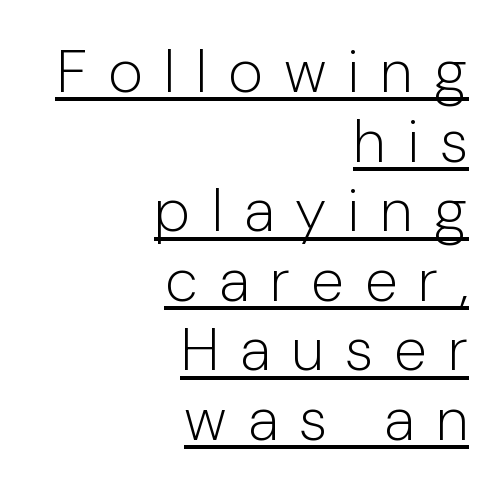
Q: Is the text bold? A: No.
Q: Is the text italic (slanted)? A: No, it is upright.
Q: Is the typeface a serif or a sans-serif typeface? A: Sans-serif.
Q: Is the text underlined? A: Yes.
Q: How is the paragraph aligned? A: Right-aligned.
Q: Is the spacing between letters normal or unusually wide? A: Unusually wide.
Q: Width (condensed, normal, or wide)? A: Normal.
Q: Stroke contrast? A: Low.
Q: x-height? A: Medium.
Q: Monospaced? A: No.
